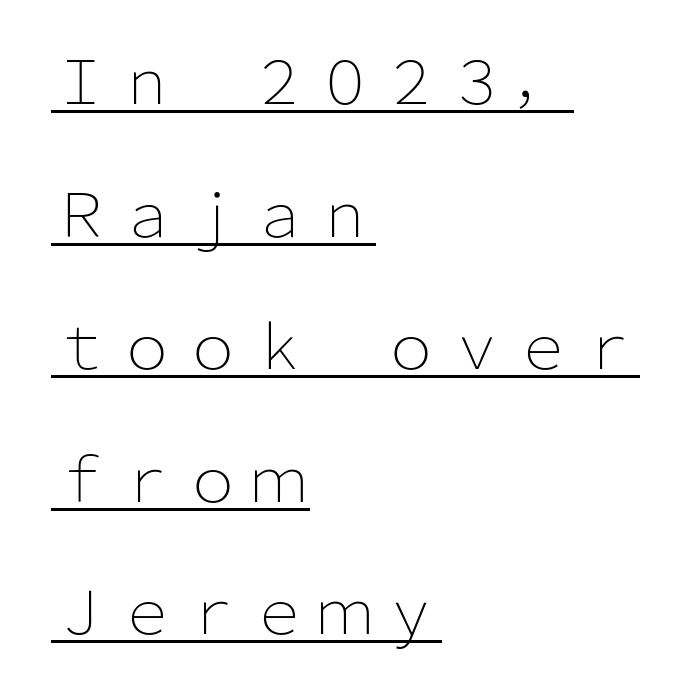
{"serif": "no", "italic": "no", "bold": "no", "weight": "light", "width": "normal", "stroke_contrast": "low", "x_height": "medium", "monospaced": "no", "underline": "yes", "align": "left", "line_spacing": "loose", "line_spacing_ratio": 2.21, "glyph_px": 60}
